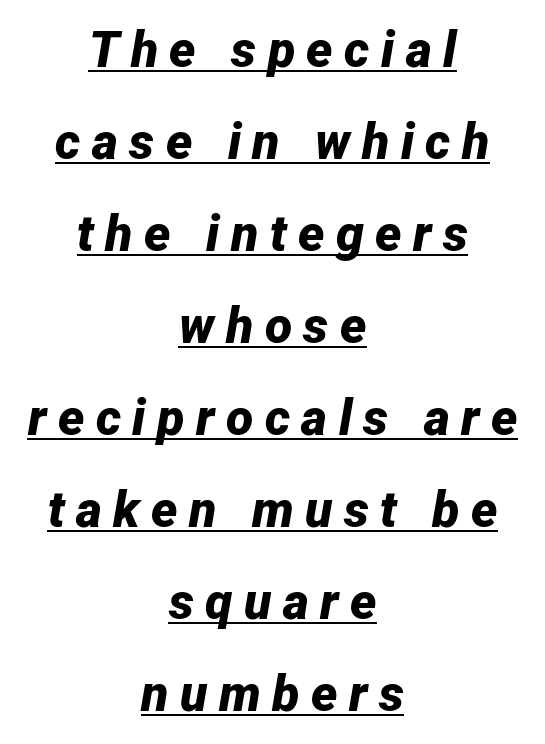
{"italic": "yes", "lean": "right", "slant_degrees": 12, "bold": "yes", "weight": "bold", "width": "normal", "stroke_contrast": "low", "x_height": "medium", "monospaced": "no", "underline": "yes", "align": "center", "line_spacing_ratio": 1.84, "letter_spacing": "wide", "letter_spacing_em": 0.23, "glyph_px": 50}
